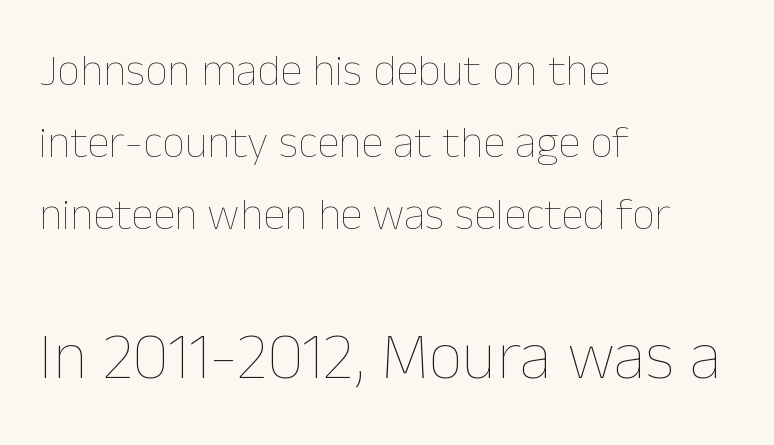
The image shows 67 px thin type, upright; set left-aligned, normal line spacing (1.6x), normal letter spacing, not underlined; the second (bottom) block is 1.49x larger; low stroke contrast and a medium x-height.
